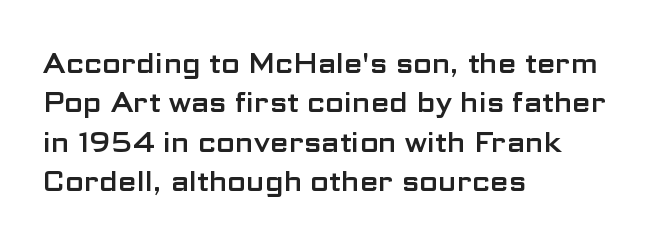
Q: Is the text italic (slanted)? A: No, it is upright.
Q: Is the text underlined? A: No.
Q: How is the paragraph aligned? A: Left-aligned.
Q: Is the spacing between letters normal or unusually wide? A: Normal.
Q: Is the spacing between lines tight, normal or loose? A: Normal.
